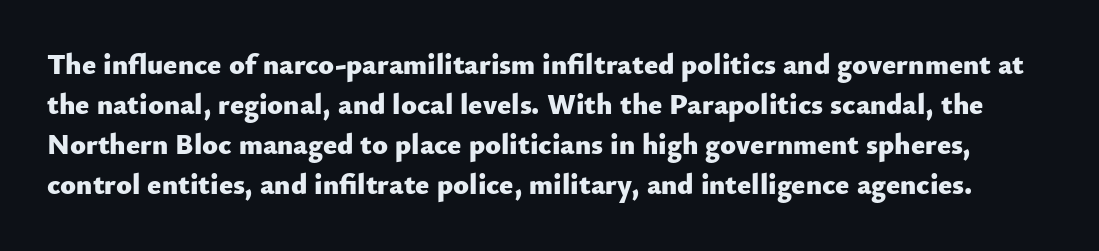
Q: Is the text bold? A: Yes.
Q: Is the text italic (slanted)? A: No, it is upright.
Q: Is the typeface a serif or a sans-serif typeface? A: Sans-serif.
Q: Is the text underlined? A: No.
Q: Is the spacing between letters normal or unusually wide? A: Normal.
Q: Is the spacing between lines tight, normal or loose? A: Normal.
Q: Width (condensed, normal, or wide)? A: Normal.
Q: Stroke contrast? A: Low.
Q: x-height? A: Small.
Q: Monospaced? A: No.
